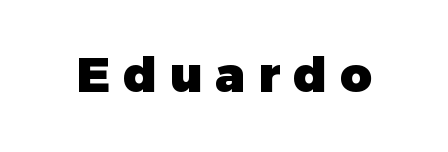
Heft: maximum for text — a bold. The line texture is sparse and dotted thanks to wide tracking. Ordinary non-slanted type is in use. The text was rendered using a sans face with plain stroke endings. The space directly below the letters is spotless. A typesetter would call this proportional, since set widths differ per character.
